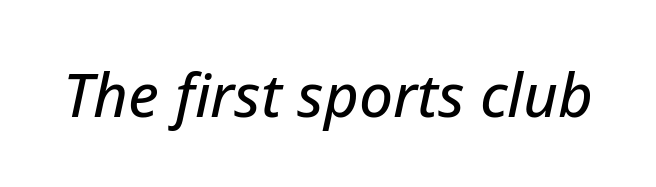
Q: Is the text italic (slanted)? A: Yes, it leans right by about 12 degrees.
Q: Is the text underlined? A: No.
Q: Is the spacing between letters normal or unusually wide? A: Normal.
Q: Width (condensed, normal, or wide)? A: Normal.
Q: Stroke contrast? A: Low.
Q: x-height? A: Medium.
Q: Monospaced? A: No.
